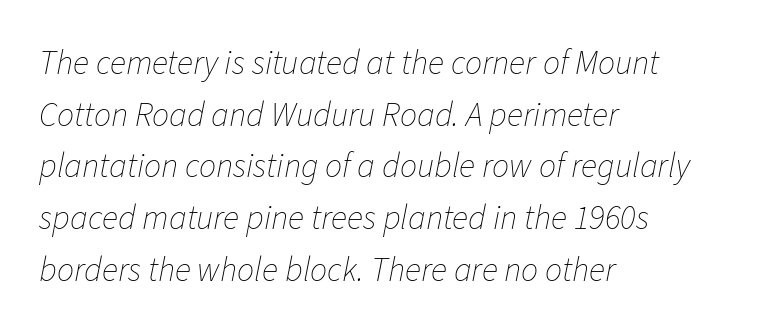
Leftover space on each line is placed entirely after the last word. Each new line begins a customary step beneath the previous one. The weight tops out at a normal text grade. Character widths vary here, with narrow letters taking less room than wide ones. This is oblique type, the kind used for emphasis or titles.
